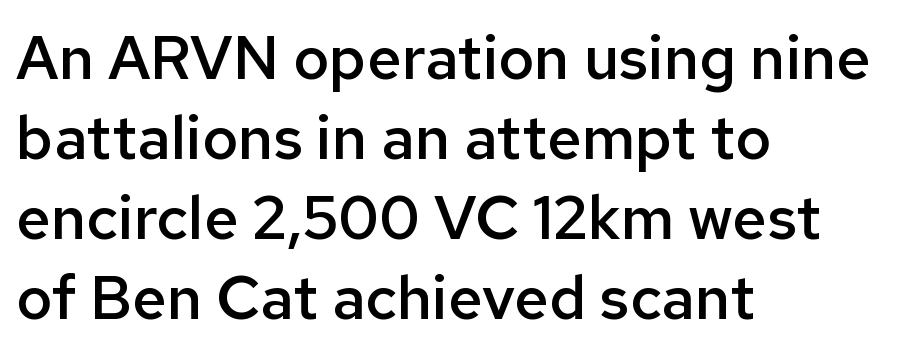
The rendering uses natural spacing where letterforms have individual widths. Every stem runs plumb, perpendicular to the baseline. This is sans-serif lettering, the kind often seen on screens and signage. Does extra space separate the letters? No, they use regular spacing. Where is the straight margin? On the left. A typesetter would call this leading conventional body-copy spacing.
